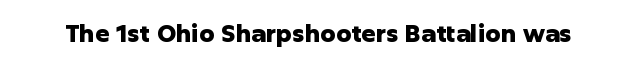
Q: Is the text bold? A: Yes.
Q: Is the text italic (slanted)? A: No, it is upright.
Q: Is the text underlined? A: No.
Q: Is the spacing between letters normal or unusually wide? A: Normal.
